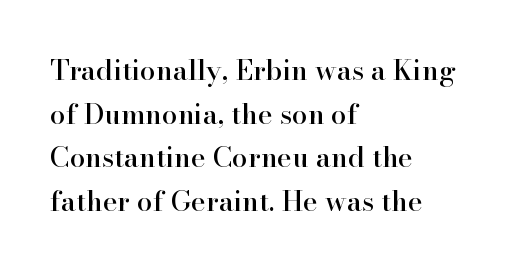
Check the space under the baseline: it is left empty. The rendering anchors every line to the left-hand side. What kind of face is this? One with serifs. The letterforms sit shoulder to shoulder at normal distance. Whoever set this chose a conventional vertical rhythm.
